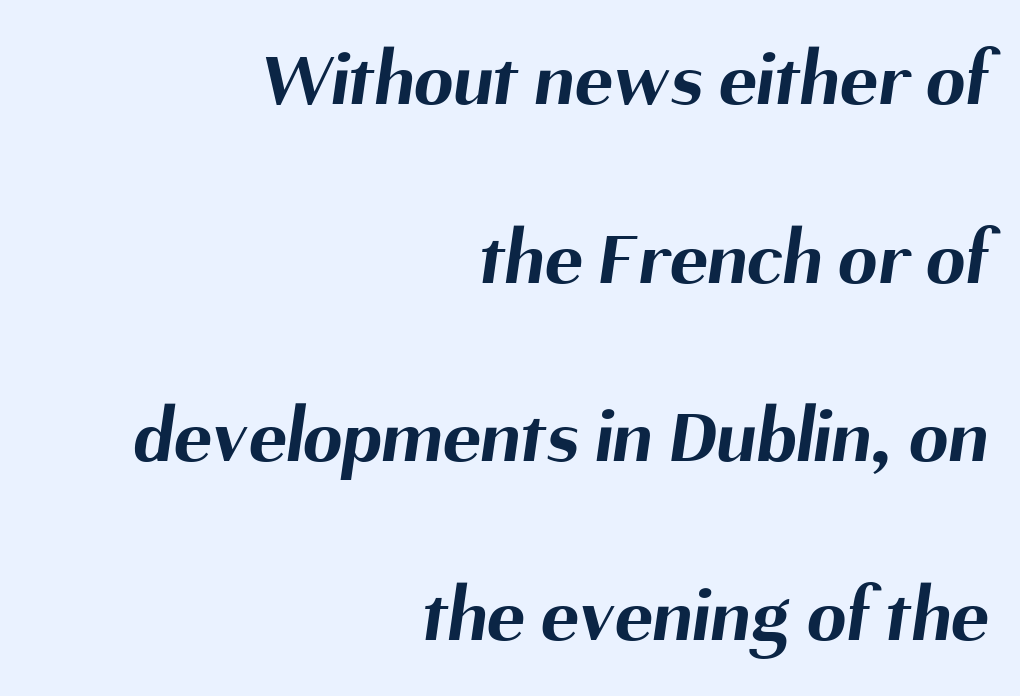
Between one letter and the next there's only the usual sliver of space. The block of text is sparse from top to bottom, with ample space between rows. Layout note: lines flush right. Here the designer chose a conventional face with non-uniform glyph widths.
